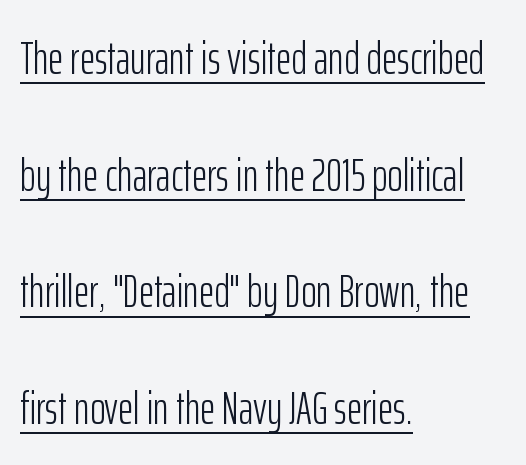
Q: Is the text bold? A: No.
Q: Is the text italic (slanted)? A: No, it is upright.
Q: Is the typeface a serif or a sans-serif typeface? A: Sans-serif.
Q: Is the text underlined? A: Yes.
Q: How is the paragraph aligned? A: Left-aligned.
Q: Is the spacing between letters normal or unusually wide? A: Normal.
Q: Is the spacing between lines tight, normal or loose? A: Loose.
Q: Width (condensed, normal, or wide)? A: Condensed.
Q: Stroke contrast? A: Low.
Q: x-height? A: Medium.
Q: Monospaced? A: No.
